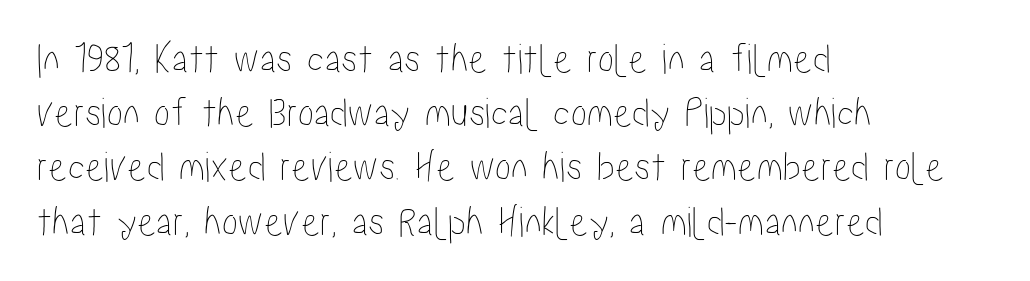
The image shows 43 px condensed type, upright; set left-aligned, normal line spacing (1.26x), normal letter spacing, not underlined; low stroke contrast and a medium x-height.
